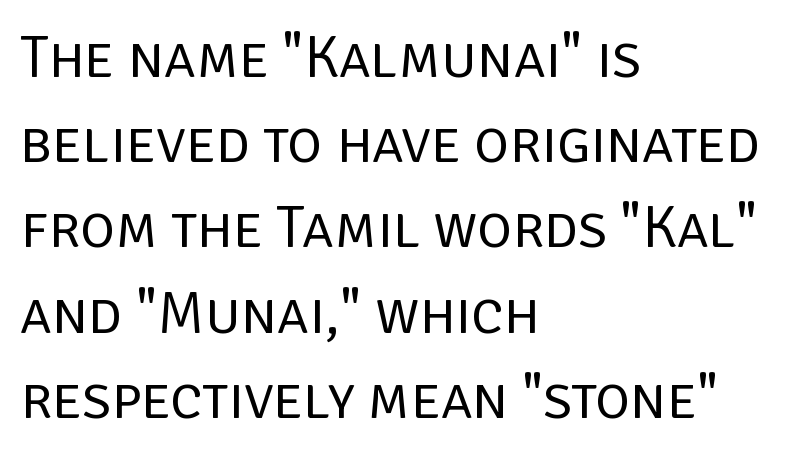
{"serif": "no", "italic": "no", "bold": "no", "weight": "regular", "width": "normal", "stroke_contrast": "low", "x_height": "large", "monospaced": "no", "underline": "no", "align": "left", "line_spacing": "normal", "line_spacing_ratio": 1.42, "letter_spacing": "normal", "letter_spacing_em": 0.0, "glyph_px": 60}
